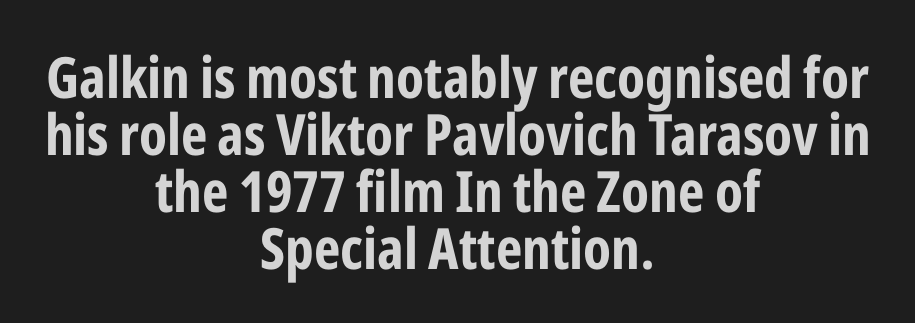
The image shows 57 px bold, condensed sans-serif type, upright; set centered, tight line spacing (1.0x), normal letter spacing, not underlined; low stroke contrast and a medium x-height.
